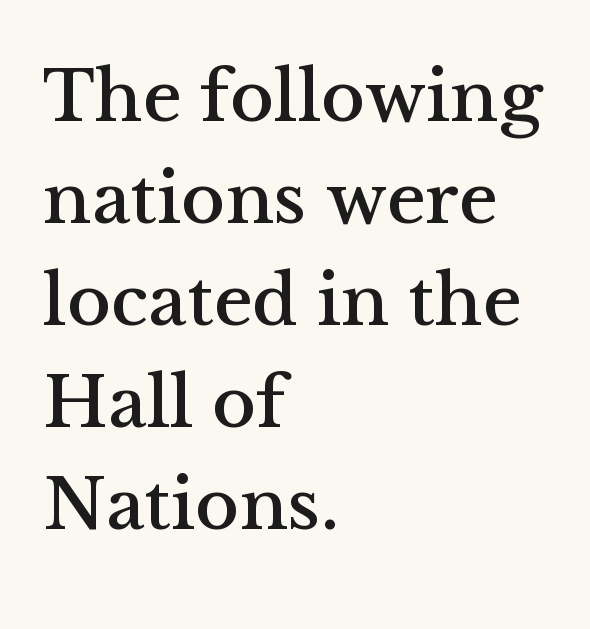
Q: Is the text italic (slanted)? A: No, it is upright.
Q: Is the typeface a serif or a sans-serif typeface? A: Serif.
Q: Is the text underlined? A: No.
Q: How is the paragraph aligned? A: Left-aligned.
Q: Is the spacing between letters normal or unusually wide? A: Normal.
Q: Is the spacing between lines tight, normal or loose? A: Normal.
Q: Width (condensed, normal, or wide)? A: Normal.
Q: Stroke contrast? A: Medium.
Q: x-height? A: Medium.
Q: Monospaced? A: No.
